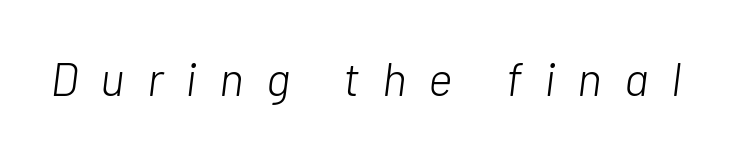
The strip under each line holds only bare page. The typesetting does not lean heavy: it is not bold. Note the varied advance widths — an 'i' is clearly narrower than an 'm'. Someone cranked the tracking dial way up on this one. The font's italic variant was chosen for this text.
